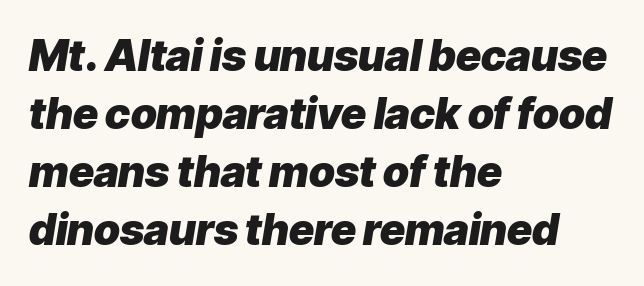
Characters are canted at an angle relative to the baseline's perpendicular. Compared with typical body copy, the letter spacing here is the same. Line beginnings align vertically; line endings do not. Vertically, the passage feels balanced, rows spaced as you'd expect. This sample has the flowing, uneven cadence of proportional lettering. Weight: bold.
